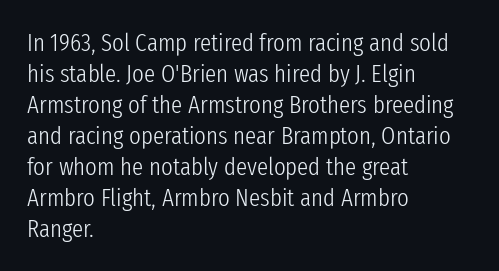
Q: Is the text bold? A: No.
Q: Is the text italic (slanted)? A: No, it is upright.
Q: Is the text underlined? A: No.
Q: How is the paragraph aligned? A: Left-aligned.
Q: Is the spacing between letters normal or unusually wide? A: Normal.
